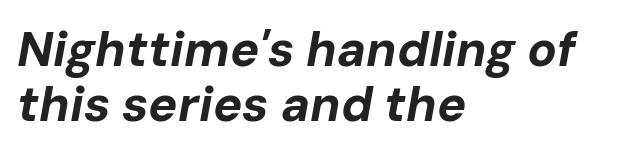
Q: Is the text bold? A: Yes.
Q: Is the text italic (slanted)? A: Yes, it leans right by about 10 degrees.
Q: Is the text underlined? A: No.
Q: How is the paragraph aligned? A: Left-aligned.
Q: Is the spacing between letters normal or unusually wide? A: Normal.
Q: Is the spacing between lines tight, normal or loose? A: Tight.
Q: Width (condensed, normal, or wide)? A: Normal.
Q: Stroke contrast? A: Low.
Q: x-height? A: Medium.
Q: Monospaced? A: No.
